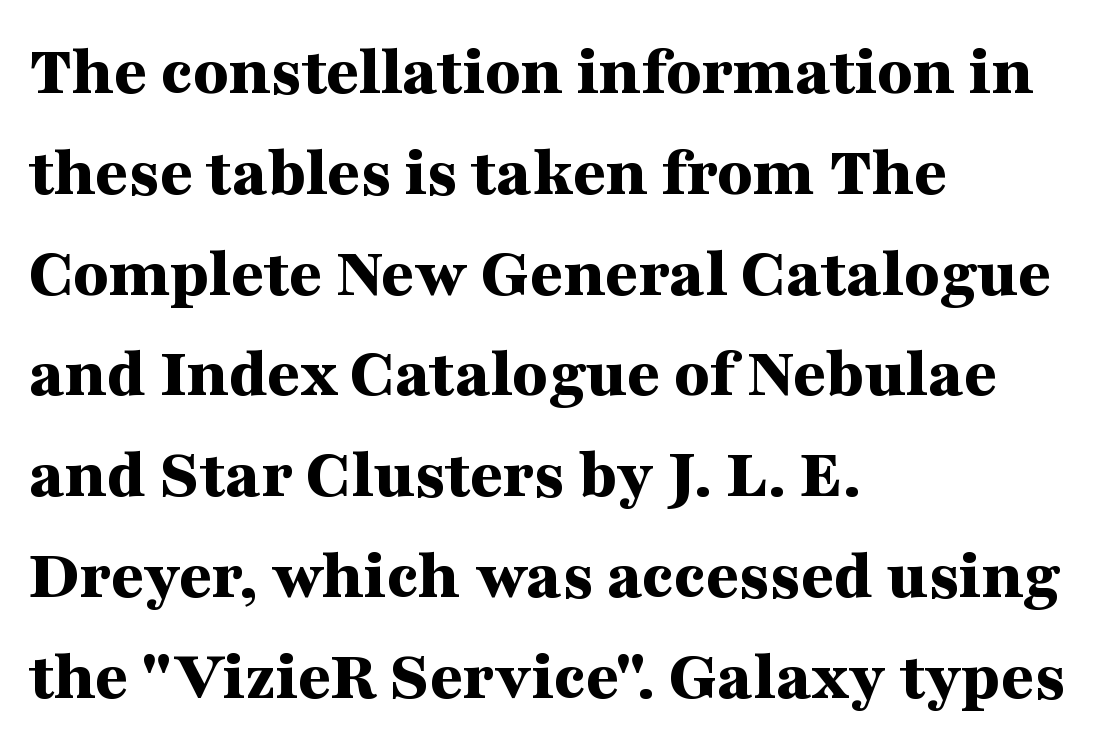
The image shows 72 px bold, wide serif type, upright; set left-aligned, normal line spacing (1.4x), normal letter spacing, not underlined; medium stroke contrast and a medium x-height.
